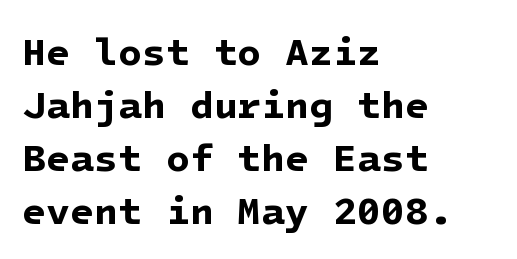
The image shows 39 px bold sans-serif type; set left-aligned, normal line spacing (1.36x), normal letter spacing, not underlined; low stroke contrast and a medium x-height.
